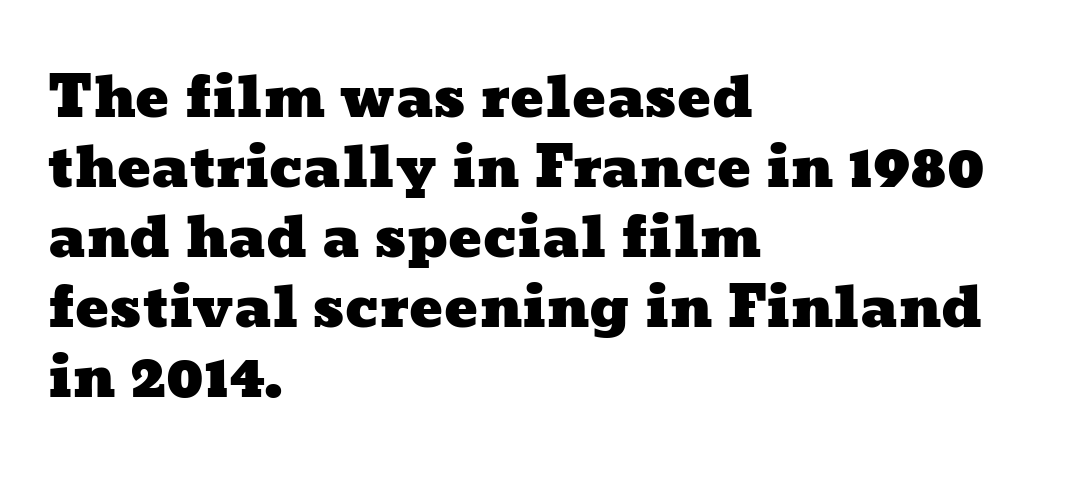
Decoration check: the copy has no underline. Leading: standard. Think of a printed novel: that variable character pitch is what you see here. These lines are set flush left with a ragged right edge. Nothing unusual about the tracking: characters are spaced as the font intends.
